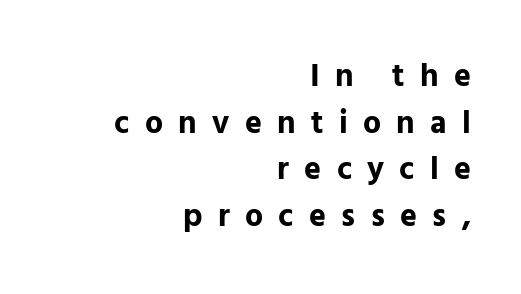
Caption: multi-line text, flush right, ragged left. To sum up the face: it is a sans, with no serifs. The glyphs have the mass of a bold cut. Each letter keeps its own natural width here, so spacing adapts to shape. The type is letterspaced generously, with wide tracking. Students, observe: this is what conventionally led text looks like.
